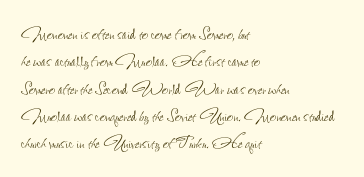
Weight: not bold — regular or lighter. Words appear dense and cohesive because spacing is normal. Horizontal alignment here is leftward, the default for most running prose. A clean baseline with only descenders dipping below it.
